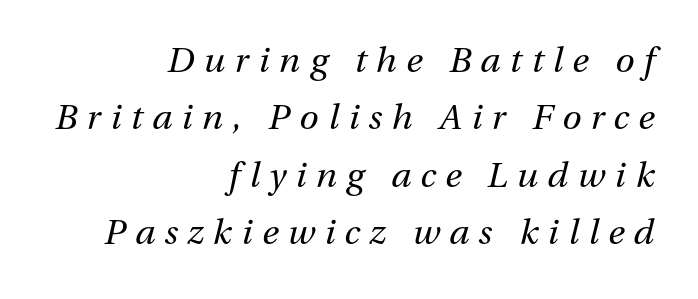
{"italic": "yes", "lean": "right", "slant_degrees": 13, "bold": "no", "weight": "regular", "width": "normal", "stroke_contrast": "medium", "x_height": "medium", "monospaced": "no", "underline": "no", "align": "right", "line_spacing": "normal", "line_spacing_ratio": 1.64, "letter_spacing": "wide", "letter_spacing_em": 0.27, "glyph_px": 35}
